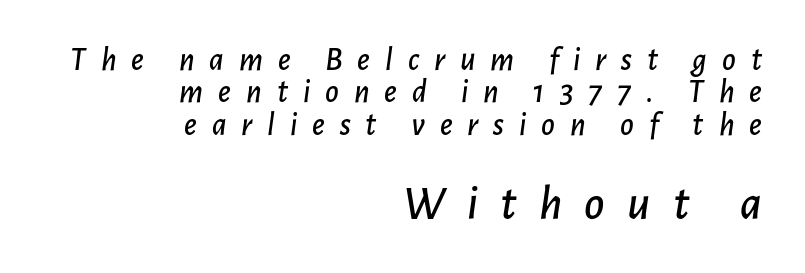
Q: Is the text italic (slanted)? A: Yes, it leans right by about 7 degrees.
Q: Is the text underlined? A: No.
Q: How is the paragraph aligned? A: Right-aligned.
Q: Is the spacing between letters normal or unusually wide? A: Unusually wide.
Q: Is the spacing between lines tight, normal or loose? A: Tight.
Q: Which block of text is set in a larger size, the first (top) or the second (bottom)? A: The second (bottom) one.
Q: Width (condensed, normal, or wide)? A: Normal.
Q: Stroke contrast? A: Low.
Q: x-height? A: Medium.
Q: Monospaced? A: No.
